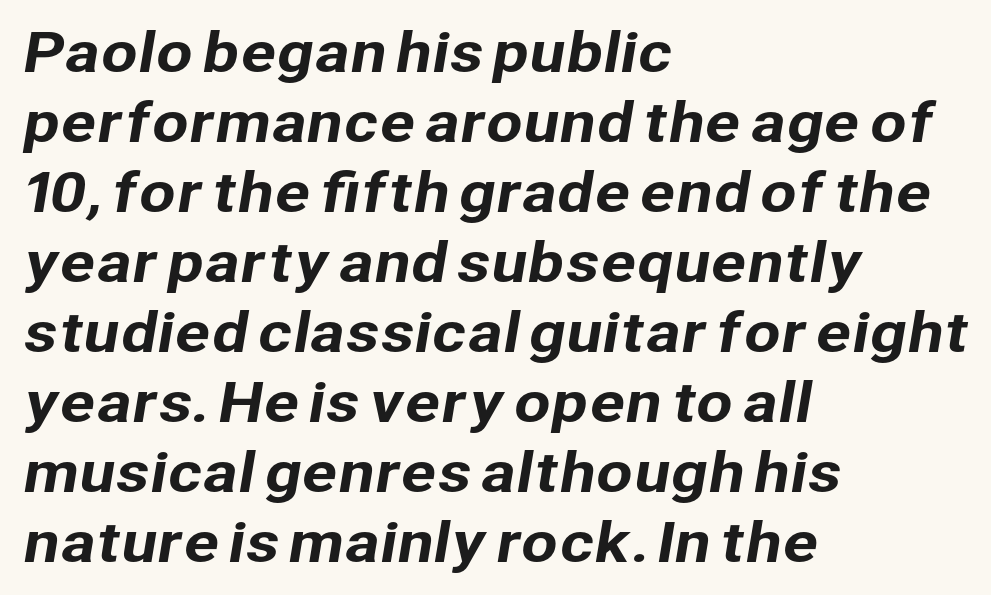
Q: Is the typeface a serif or a sans-serif typeface? A: Sans-serif.
Q: Is the text underlined? A: No.
Q: How is the paragraph aligned? A: Left-aligned.
Q: Is the spacing between letters normal or unusually wide? A: Normal.
Q: Is the spacing between lines tight, normal or loose? A: Normal.
Q: Width (condensed, normal, or wide)? A: Normal.
Q: Stroke contrast? A: Low.
Q: x-height? A: Medium.
Q: Monospaced? A: No.
